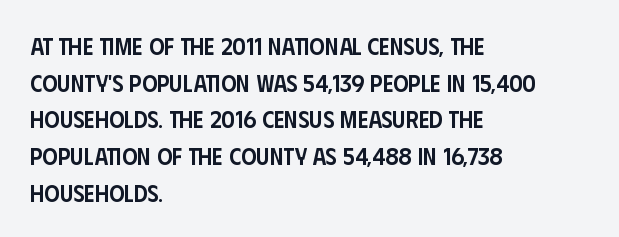
Q: Is the text bold? A: Semi-bold.
Q: Is the text italic (slanted)? A: No, it is upright.
Q: Is the text underlined? A: No.
Q: How is the paragraph aligned? A: Left-aligned.
Q: Is the spacing between letters normal or unusually wide? A: Normal.
Q: Is the spacing between lines tight, normal or loose? A: Normal.
